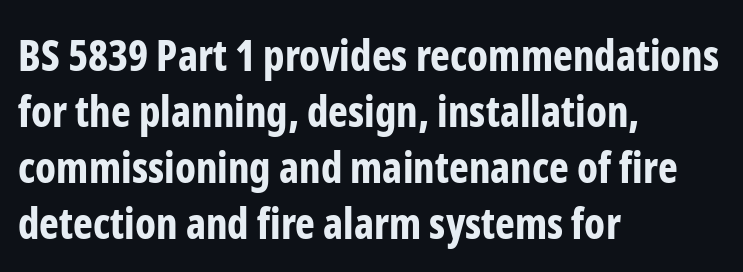
The image shows 42 px bold, condensed sans-serif type, upright; set left-aligned, normal line spacing (1.33x), normal letter spacing, not underlined; low stroke contrast and a medium x-height.
